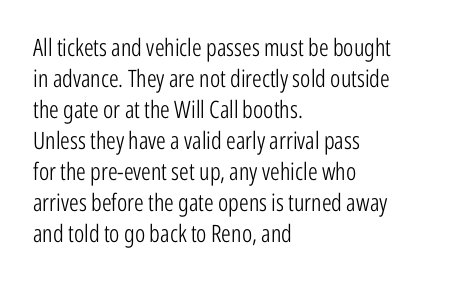
Q: Is the text bold? A: No.
Q: Is the text italic (slanted)? A: No, it is upright.
Q: Is the text underlined? A: No.
Q: How is the paragraph aligned? A: Left-aligned.
Q: Is the spacing between letters normal or unusually wide? A: Normal.
Q: Is the spacing between lines tight, normal or loose? A: Normal.
